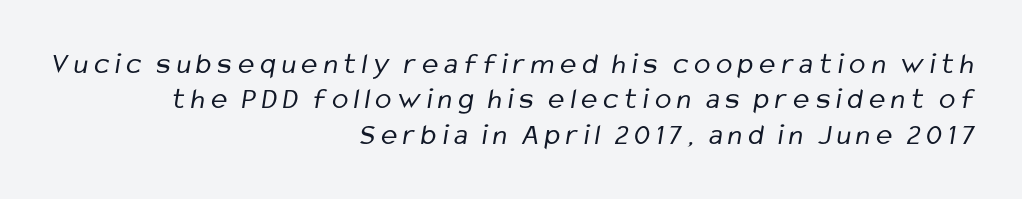
A typesetter would call this proportional, since set widths differ per character. If you drew a ruler down the right edge, every line would touch it. Look at the tracking — it's clearly loosened, letters drifting apart. The font is comparable to plain body text, perhaps lighter.
